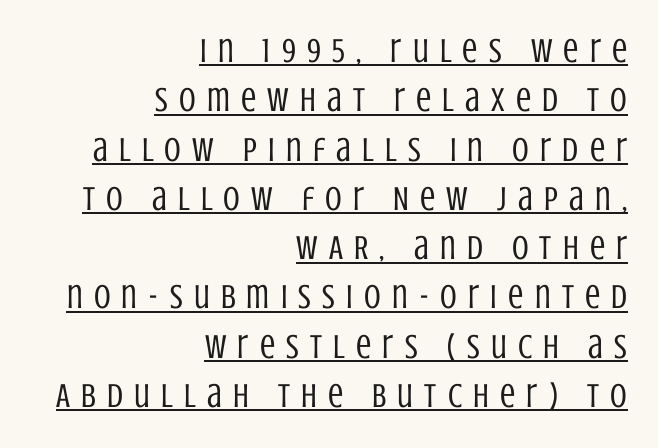
{"serif": "no", "italic": "no", "bold": "no", "weight": "regular", "width": "condensed", "stroke_contrast": "low", "x_height": "large", "monospaced": "no", "underline": "yes", "align": "right", "line_spacing": "normal", "line_spacing_ratio": 1.45, "letter_spacing": "wide", "letter_spacing_em": 0.33, "glyph_px": 34}
